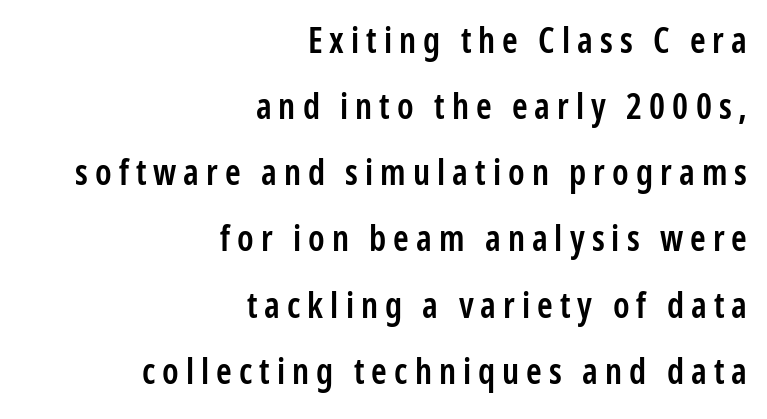
The glyphs have the mass of a demibold cut, below bold. Think of a printed novel: that variable character pitch is what you see here. Any mark beneath the type? The region is blank. Casual observation: everything's shoved over to the right.
